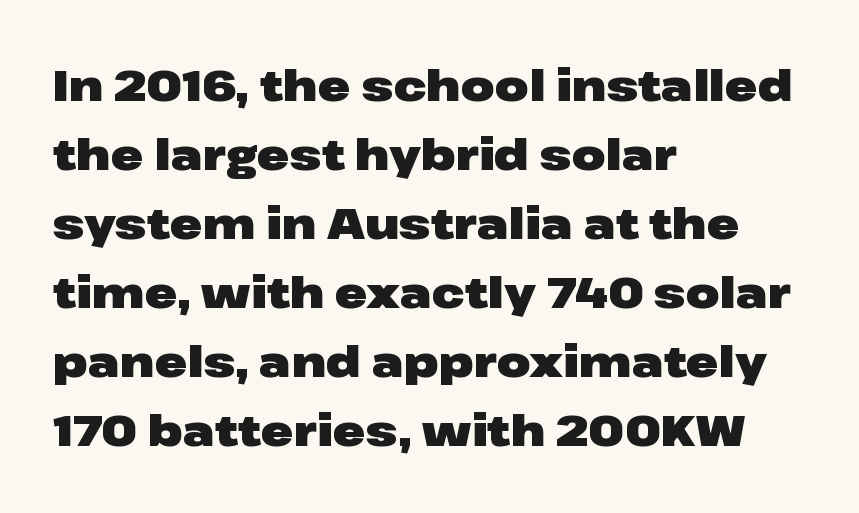
Serifs: no, the terminals of the letterforms are clean. If you measured baseline to baseline, you'd find a middling distance. The rag falls on the right side of this text block. Short note: letters normally spaced. The string is rendered with underlining switched off.
